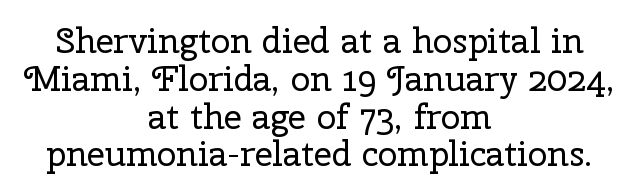
No heavy texture on the line: the type isn't bold. Between one letter and the next there's only the usual sliver of space. A typesetter would label this face a serif. This is the regular roman posture of the typeface. Horizontal bands of white between lines are thin slivers. The glyphs are unaccompanied by any horizontal stroke below them.
